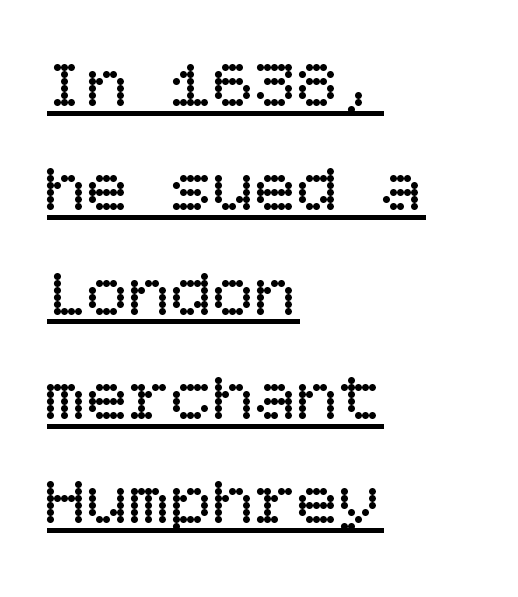
Decoration check: the copy is underlined. No extra tracking has been applied to these lines. Stroke thickness stays within the range of a standard reading face or lighter. Quick note: interline space is typical. The font's upright variant was chosen for this text. A student would call this left alignment; a typographer would say flush left, rag right.
